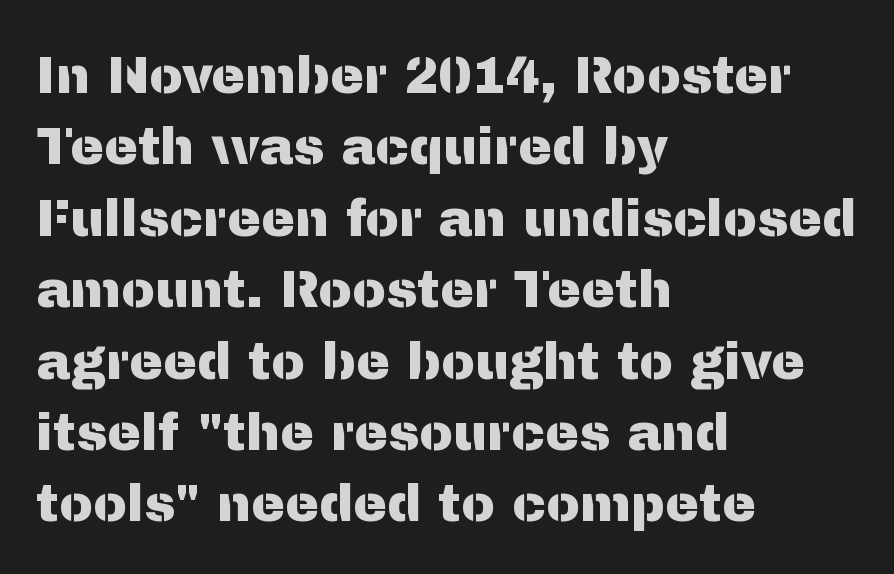
The image shows 51 px sans-serif type, upright; set left-aligned, normal line spacing (1.4x), normal letter spacing, not underlined; medium stroke contrast and a medium x-height.
